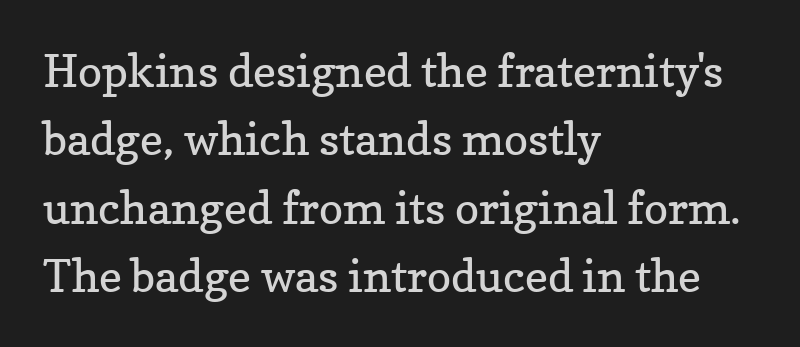
Visually the block forms a straight wall on the left and a jagged coastline on the right. Does extra space separate the letters? No, they use regular spacing. Think of a printed novel: that variable character pitch is what you see here. Beneath every word, the page is bare. The strokes carry an ordinary text weight at most. Regular leading.
